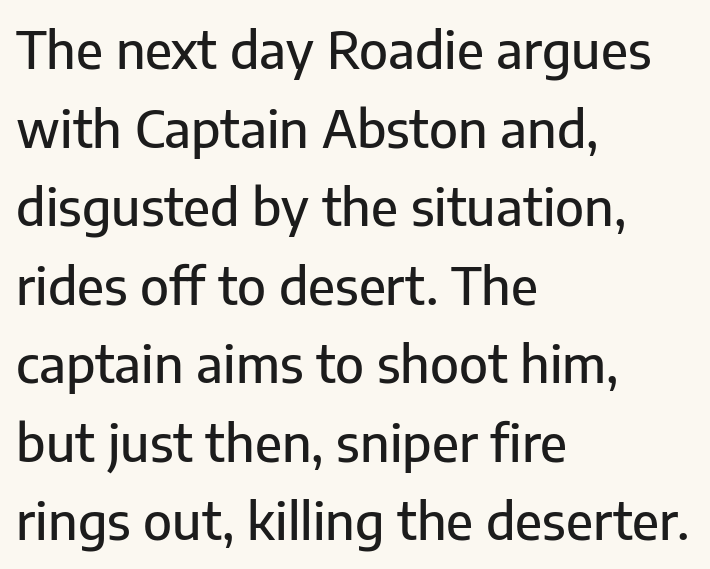
Beneath every word, the page is bare. Is there any slant? The stems are plumb. Look at the tracking — it's just the regular setting, nothing added. These lines are rendered in a variable-pitch font. Note: no serifs on the glyphs.
